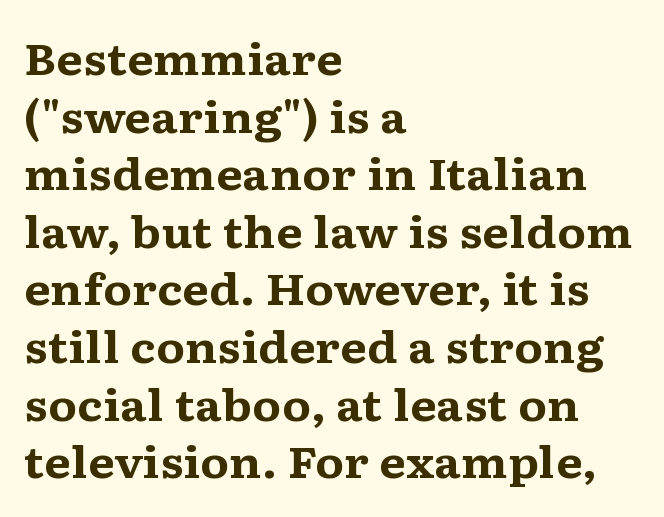
Q: Is the text bold? A: Yes.
Q: Is the text italic (slanted)? A: No, it is upright.
Q: Is the typeface a serif or a sans-serif typeface? A: Serif.
Q: Is the text underlined? A: No.
Q: How is the paragraph aligned? A: Left-aligned.
Q: Is the spacing between letters normal or unusually wide? A: Normal.
Q: Is the spacing between lines tight, normal or loose? A: Normal.
Q: Width (condensed, normal, or wide)? A: Wide.
Q: Stroke contrast? A: Medium.
Q: x-height? A: Medium.
Q: Monospaced? A: No.
